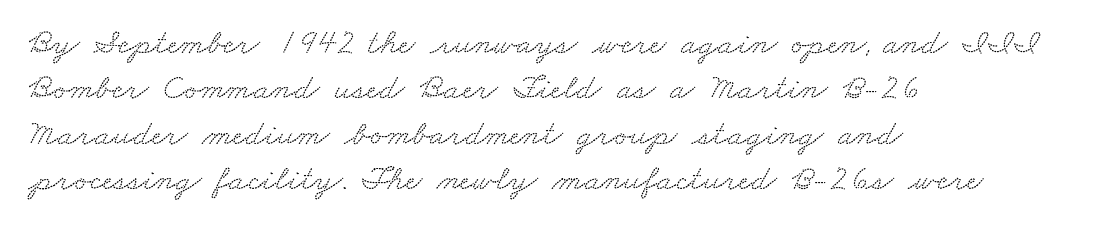
Q: Is the typeface a serif or a sans-serif typeface? A: Serif.
Q: Is the text underlined? A: No.
Q: How is the paragraph aligned? A: Left-aligned.
Q: Is the spacing between letters normal or unusually wide? A: Normal.
Q: Is the spacing between lines tight, normal or loose? A: Normal.
Q: Width (condensed, normal, or wide)? A: Wide.
Q: Stroke contrast? A: Low.
Q: x-height? A: Small.
Q: Monospaced? A: No.
